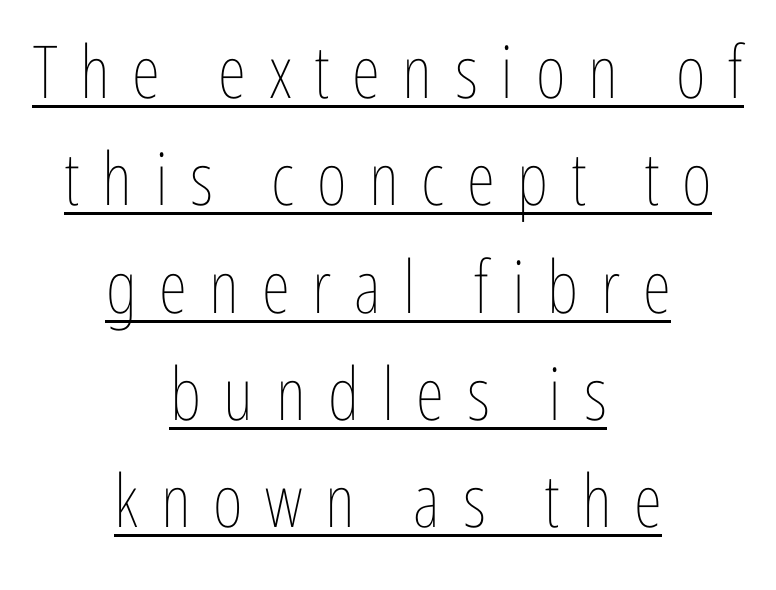
The image shows 73 px thin, condensed type, upright; set centered, normal line spacing (1.47x), unusually wide letter spacing (+0.31 em), underlined; low stroke contrast and a medium x-height.
